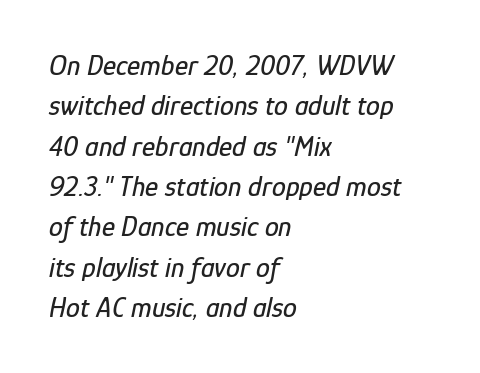
The image shows 28 px condensed type, italic (leaning right); set left-aligned, normal line spacing (1.44x), normal letter spacing, not underlined; low stroke contrast and a medium x-height.
